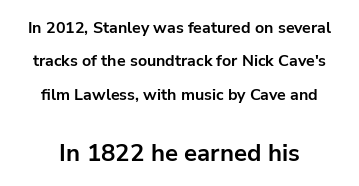
I'd describe the lettering as bold — thick and assertive. The baseline area is clear. You can tell it's not italic because the verticals are truly vertical. How would I describe the line gaps? Wide and relaxed. Leftover space on each line is divided equally before and after the words. Is the letter spacing exaggerated? No — it looks like the ordinary default.
